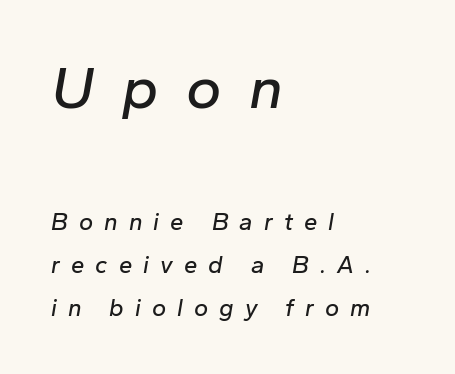
Q: Is the text italic (slanted)? A: Yes, it leans right by about 10 degrees.
Q: Is the text underlined? A: No.
Q: How is the paragraph aligned? A: Left-aligned.
Q: Is the spacing between letters normal or unusually wide? A: Unusually wide.
Q: Which block of text is set in a larger size, the first (top) or the second (bottom)? A: The first (top) one.
Q: Width (condensed, normal, or wide)? A: Normal.
Q: Stroke contrast? A: Low.
Q: x-height? A: Medium.
Q: Monospaced? A: No.
